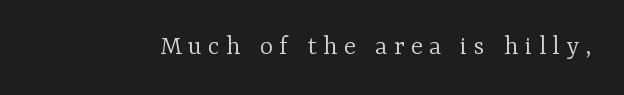
Q: Is the text bold? A: No.
Q: Is the text italic (slanted)? A: No, it is upright.
Q: Is the typeface a serif or a sans-serif typeface? A: Serif.
Q: Is the text underlined? A: No.
Q: Is the spacing between letters normal or unusually wide? A: Unusually wide.
Q: Width (condensed, normal, or wide)? A: Normal.
Q: Stroke contrast? A: Low.
Q: x-height? A: Medium.
Q: Monospaced? A: No.
